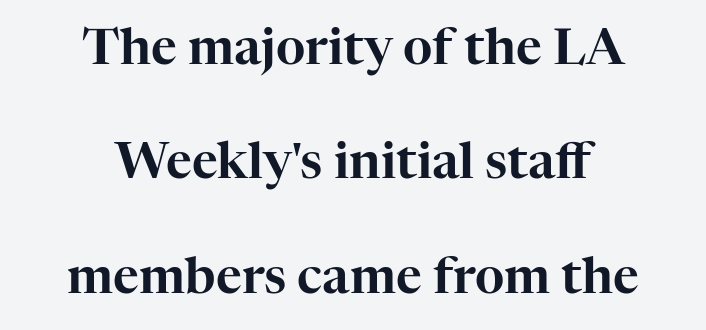
Q: Is the text italic (slanted)? A: No, it is upright.
Q: Is the typeface a serif or a sans-serif typeface? A: Serif.
Q: Is the text underlined? A: No.
Q: How is the paragraph aligned? A: Centered.
Q: Is the spacing between letters normal or unusually wide? A: Normal.
Q: Is the spacing between lines tight, normal or loose? A: Loose.
Q: Width (condensed, normal, or wide)? A: Normal.
Q: Stroke contrast? A: High.
Q: x-height? A: Medium.
Q: Monospaced? A: No.
